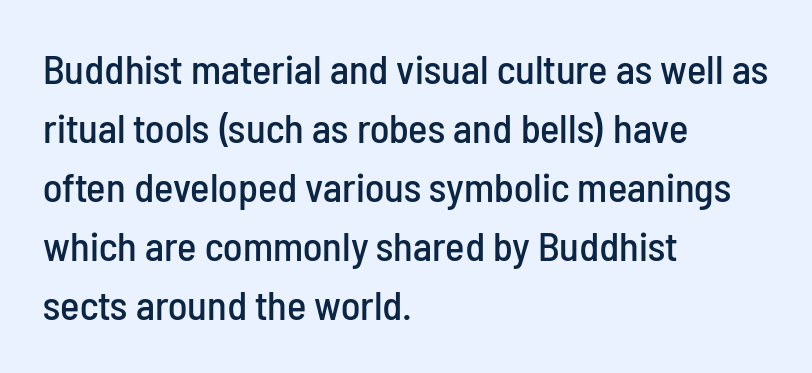
Letterform terminals end flat and unadorned throughout the passage. The specimen reads as upright at a glance. The typesetter chose a ragged-right arrangement here. The letters advance in unequal steps, a hallmark of proportional type. Lines of text with bare space underneath. Evenly set lines give the paragraph a standard silhouette.
